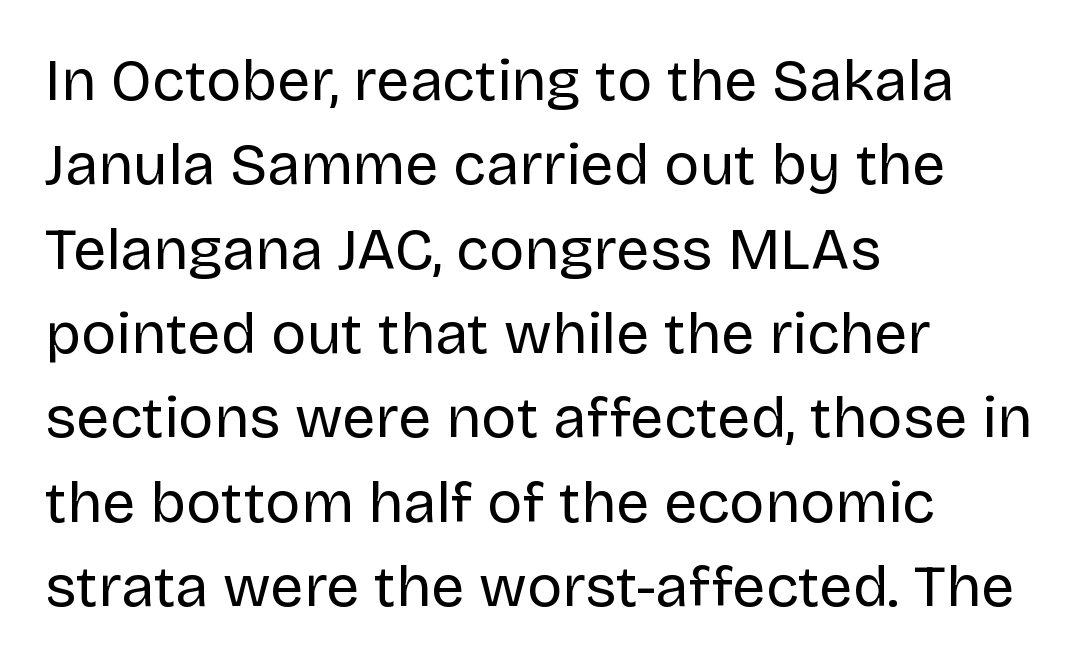
The letterforms sit shoulder to shoulder at normal distance. Plain, unruled lines of type. Do the characters align in a grid? No, the font is proportional. Horizontal bands of white between lines are of average thickness. Heaviness? Minimal to ordinary, like unemphasized prose. The paragraph has a hard left edge and a soft right edge.
